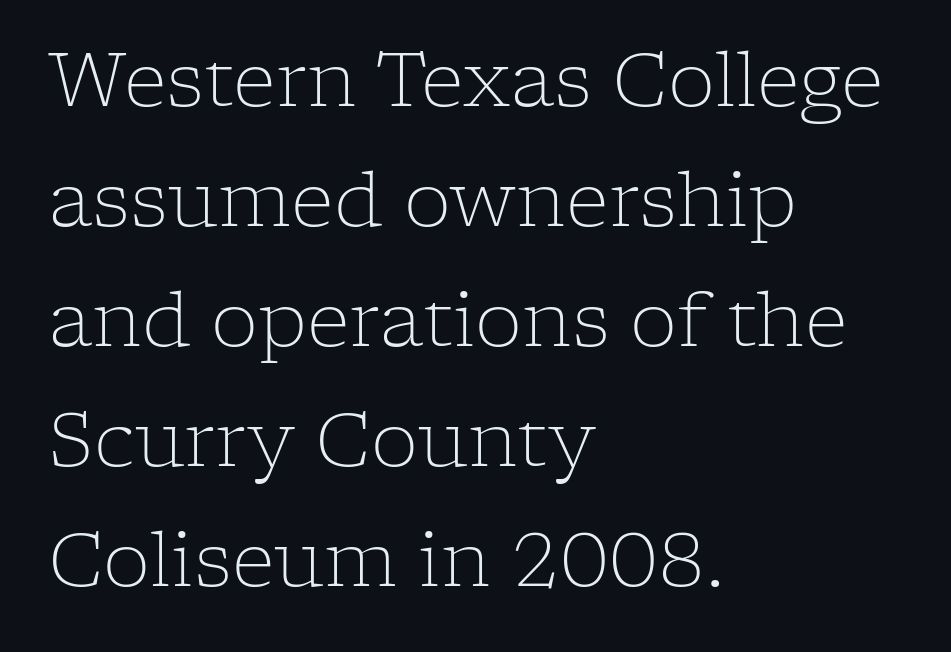
The rag falls on the right side of this text block. Here the designer chose a conventional face with non-uniform glyph widths. Weight: in the light-to-regular range. The passage shown has conventional tracking throughout. Bare-footed words on every line. This sample keeps an unexceptional amount of space between lines.
